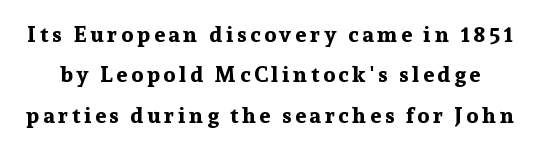
{"italic": "no", "bold": "yes", "underline": "no", "line_spacing_ratio": 1.83, "glyph_px": 22}
